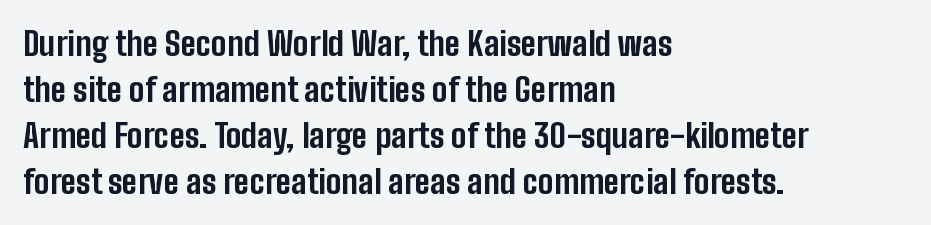
The image shows 33 px bold, condensed sans-serif type, upright; set left-aligned, normal line spacing (1.39x), normal letter spacing, not underlined; low stroke contrast and a medium x-height.
